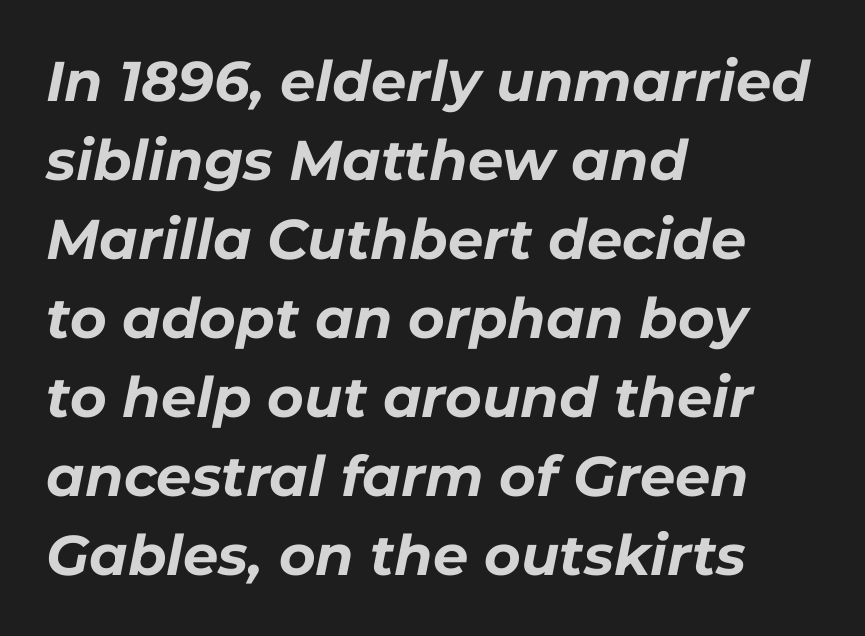
{"italic": "yes", "lean": "right", "slant_degrees": 11, "bold": "yes", "weight": "bold", "width": "normal", "stroke_contrast": "low", "x_height": "medium", "monospaced": "no", "underline": "no", "align": "left", "line_spacing": "normal", "line_spacing_ratio": 1.41, "letter_spacing": "normal", "letter_spacing_em": 0.0, "glyph_px": 56}
